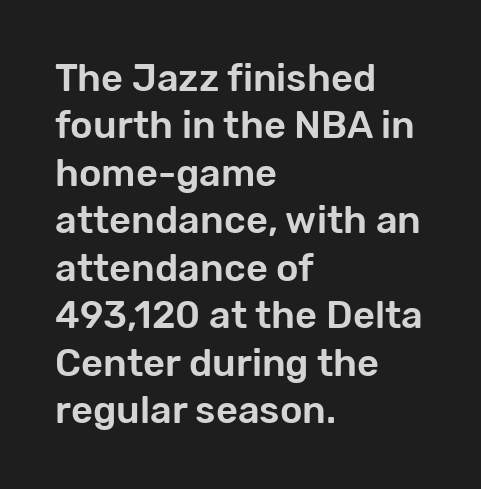
{"serif": "no", "italic": "no", "width": "normal", "stroke_contrast": "low", "x_height": "medium", "monospaced": "no", "underline": "no", "align": "left", "line_spacing": "normal", "line_spacing_ratio": 1.25, "letter_spacing": "normal", "letter_spacing_em": 0.0, "glyph_px": 38}
